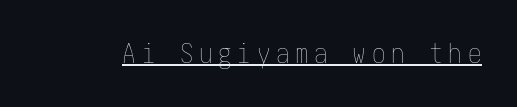
{"italic": "no", "bold": "no", "underline": "yes", "letter_spacing": "wide", "letter_spacing_em": 0.21, "glyph_px": 27}
